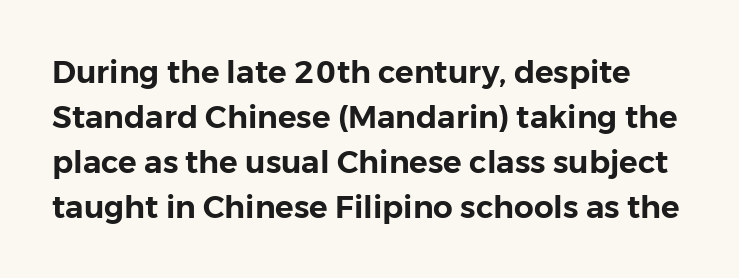
The image shows 31 px sans-serif type, upright; set normal line spacing (1.45x), normal letter spacing, not underlined; low stroke contrast and a medium x-height.
